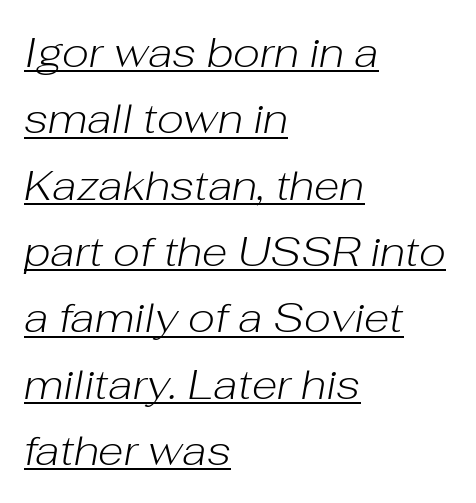
{"italic": "yes", "lean": "right", "slant_degrees": 10, "bold": "no", "weight": "light", "width": "normal", "stroke_contrast": "low", "x_height": "medium", "monospaced": "no", "underline": "yes", "align": "left", "line_spacing": "normal", "line_spacing_ratio": 1.58, "letter_spacing": "normal", "letter_spacing_em": 0.0, "glyph_px": 42}
